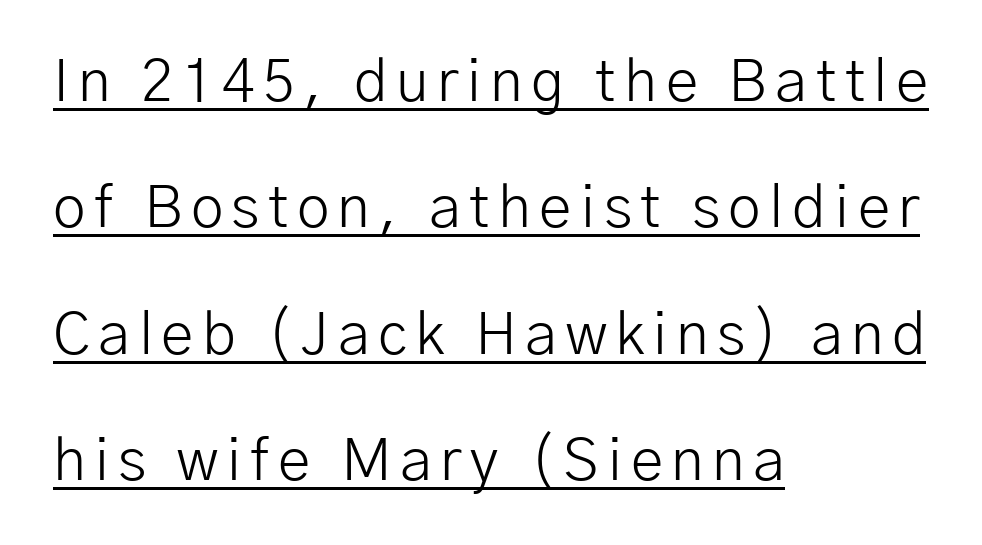
The image shows 59 px light sans-serif type, upright; set left-aligned, loose line spacing (2.14x), underlined; low stroke contrast and a medium x-height.
